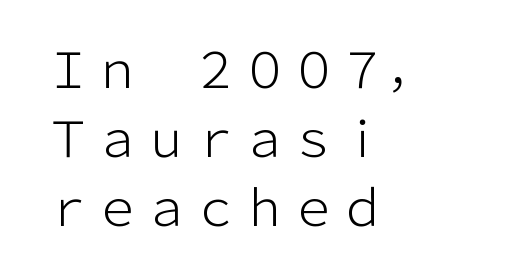
Q: Is the text bold? A: No.
Q: Is the text italic (slanted)? A: No, it is upright.
Q: Is the typeface a serif or a sans-serif typeface? A: Sans-serif.
Q: Is the text underlined? A: No.
Q: How is the paragraph aligned? A: Left-aligned.
Q: Is the spacing between letters normal or unusually wide? A: Normal.
Q: Is the spacing between lines tight, normal or loose? A: Normal.
Q: Width (condensed, normal, or wide)? A: Normal.
Q: Stroke contrast? A: Low.
Q: x-height? A: Medium.
Q: Monospaced? A: No.
